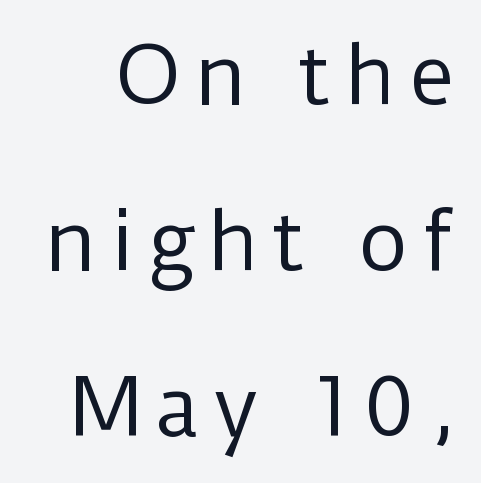
{"serif": "no", "italic": "no", "bold": "no", "weight": "regular", "width": "normal", "stroke_contrast": "low", "x_height": "medium", "monospaced": "no", "underline": "no", "line_spacing": "loose", "line_spacing_ratio": 2.1, "glyph_px": 79}
